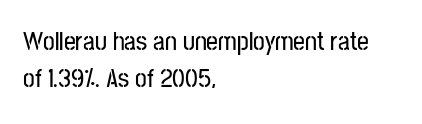
Q: Is the text italic (slanted)? A: No, it is upright.
Q: Is the text underlined? A: No.
Q: How is the paragraph aligned? A: Left-aligned.
Q: Is the spacing between letters normal or unusually wide? A: Normal.
Q: Is the spacing between lines tight, normal or loose? A: Normal.
